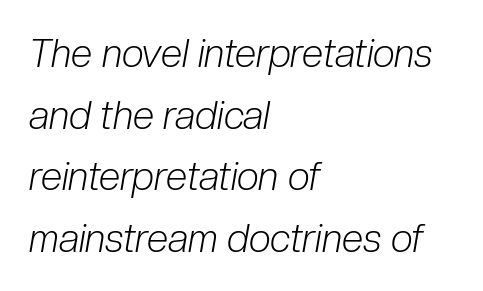
The letterforms sit shoulder to shoulder at normal distance. The strip under each line holds only bare page. The rows are spaced the way most documents space them. Italic? Definitely — the glyphs are oblique.
